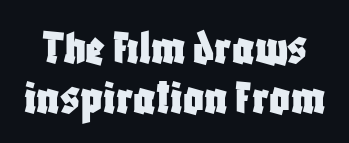
Q: Is the text italic (slanted)? A: No, it is upright.
Q: Is the typeface a serif or a sans-serif typeface? A: Sans-serif.
Q: Is the text underlined? A: No.
Q: Is the spacing between letters normal or unusually wide? A: Normal.
Q: Is the spacing between lines tight, normal or loose? A: Tight.
Q: Width (condensed, normal, or wide)? A: Condensed.
Q: Stroke contrast? A: Low.
Q: x-height? A: Large.
Q: Monospaced? A: No.
